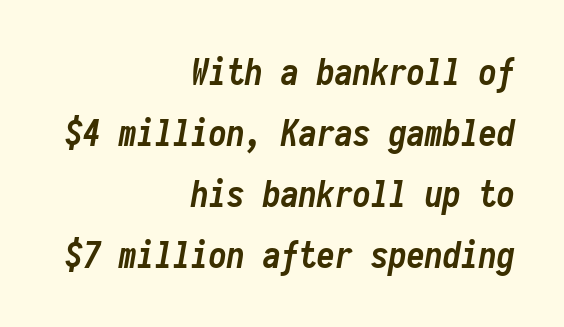
Horizontally, the lines are justified to the trailing edge only. In terms of posture, this sample is oblique. Only glyphs here, with clear space below each row. Each word holds together tightly as a unit, with standard inter-letter gaps. A dark, heavy texture on the line: the type is bold. What's the leading like? Ordinary, nothing unusual.
